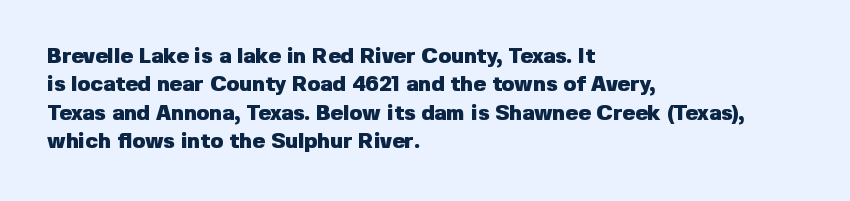
The image shows 21 px bold type, upright; set left-aligned, normal line spacing (1.35x), normal letter spacing, not underlined.
